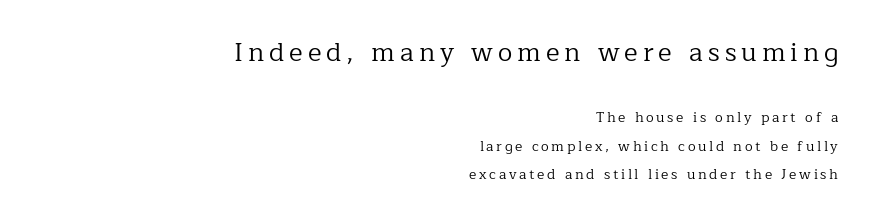
The rag falls on the left side of this text block. The upper block of text is set noticeably larger than the block beneath it. Stroke thickness stays within the range of a standard reading face or lighter. The area under the type is left untouched.
